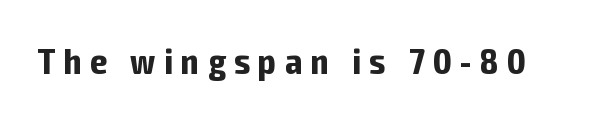
{"serif": "no", "italic": "no", "bold": "yes", "weight": "bold", "width": "condensed", "stroke_contrast": "low", "x_height": "medium", "monospaced": "no", "underline": "no", "letter_spacing": "wide", "letter_spacing_em": 0.24, "glyph_px": 36}
